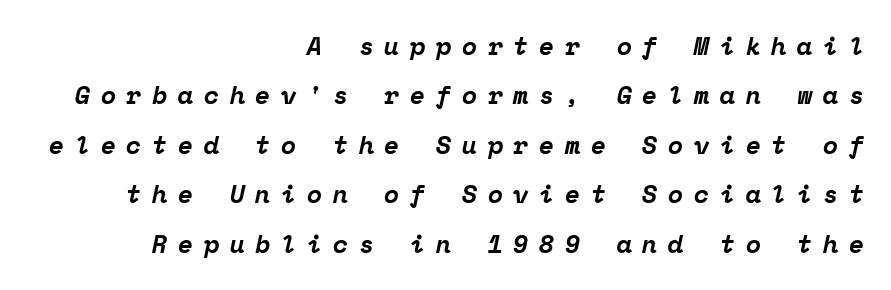
Q: Is the text bold? A: Yes.
Q: Is the text italic (slanted)? A: Yes, it leans right by about 12 degrees.
Q: Is the text underlined? A: No.
Q: How is the paragraph aligned? A: Right-aligned.
Q: Is the spacing between letters normal or unusually wide? A: Unusually wide.
Q: Is the spacing between lines tight, normal or loose? A: Loose.
